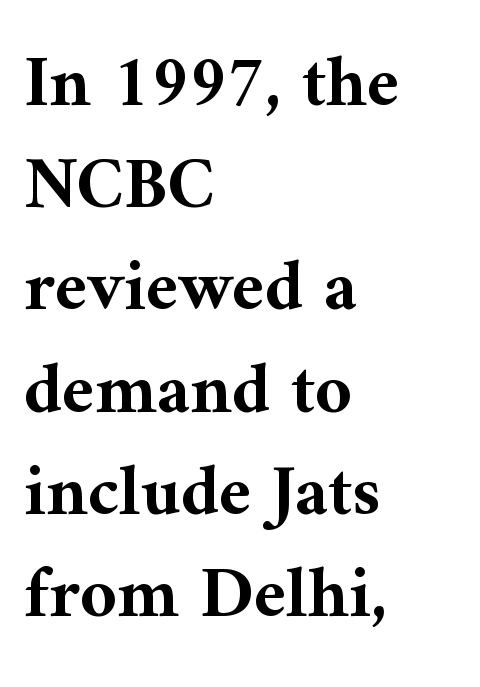
The image shows 72 px bold serif type, upright; set left-aligned, normal line spacing (1.42x), normal letter spacing, not underlined; medium stroke contrast and a medium x-height.
